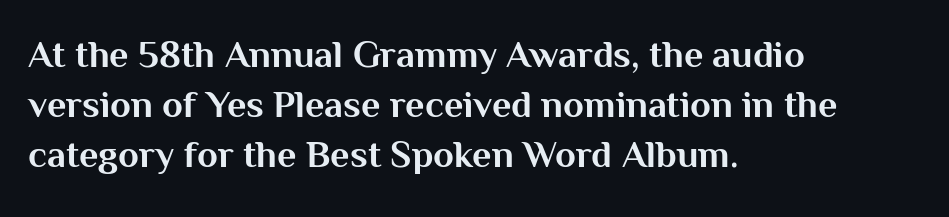
The image shows 38 px bold sans-serif type, upright; set left-aligned, normal line spacing (1.32x), normal letter spacing, not underlined; medium stroke contrast and a medium x-height.
